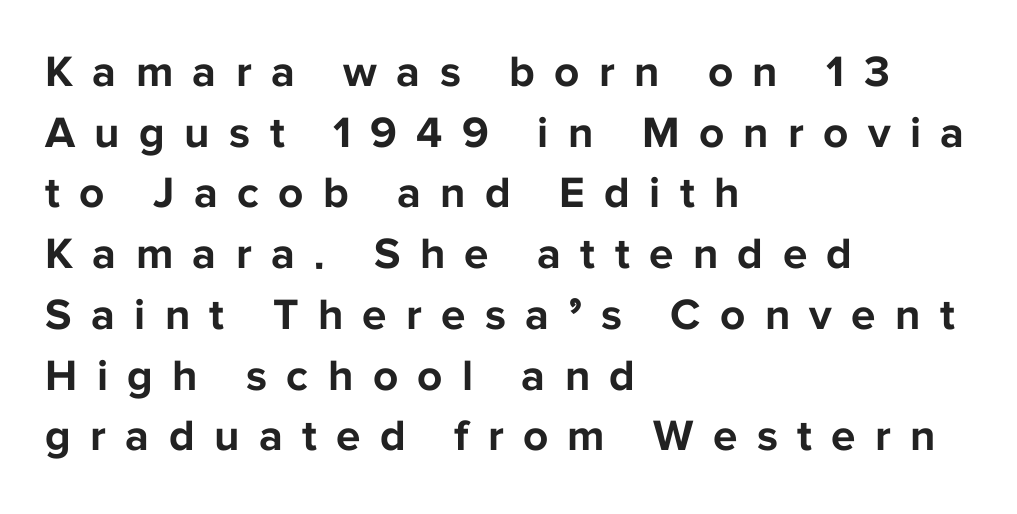
Q: Is the text bold? A: Yes.
Q: Is the text italic (slanted)? A: No, it is upright.
Q: Is the typeface a serif or a sans-serif typeface? A: Sans-serif.
Q: Is the text underlined? A: No.
Q: How is the paragraph aligned? A: Left-aligned.
Q: Is the spacing between letters normal or unusually wide? A: Unusually wide.
Q: Is the spacing between lines tight, normal or loose? A: Normal.
Q: Width (condensed, normal, or wide)? A: Normal.
Q: Stroke contrast? A: Low.
Q: x-height? A: Medium.
Q: Monospaced? A: No.
